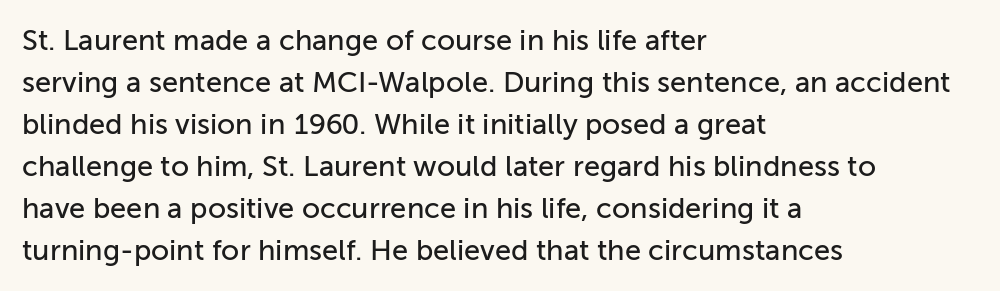
Glance below the letters and you will spot only blank space. This sample keeps an unexceptional amount of space between lines. The letters sit at their default tracking, neither squeezed nor spread. Serif or sans? Sans — the stroke terminals are bare. Varying glyph widths throughout — classic text-font behaviour. The font's upright variant was chosen for this text.
